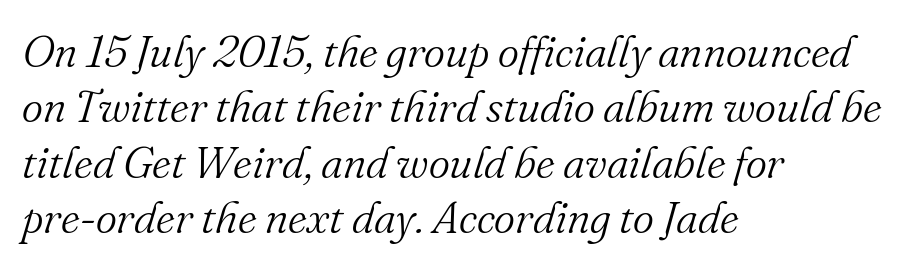
The passage shown has conventional tracking throughout. Stroke thickness stays within the range of a standard reading face or lighter. Casual observation: everything's shoved over to the left. Tall strokes in this sample are angled rather than plumb.
